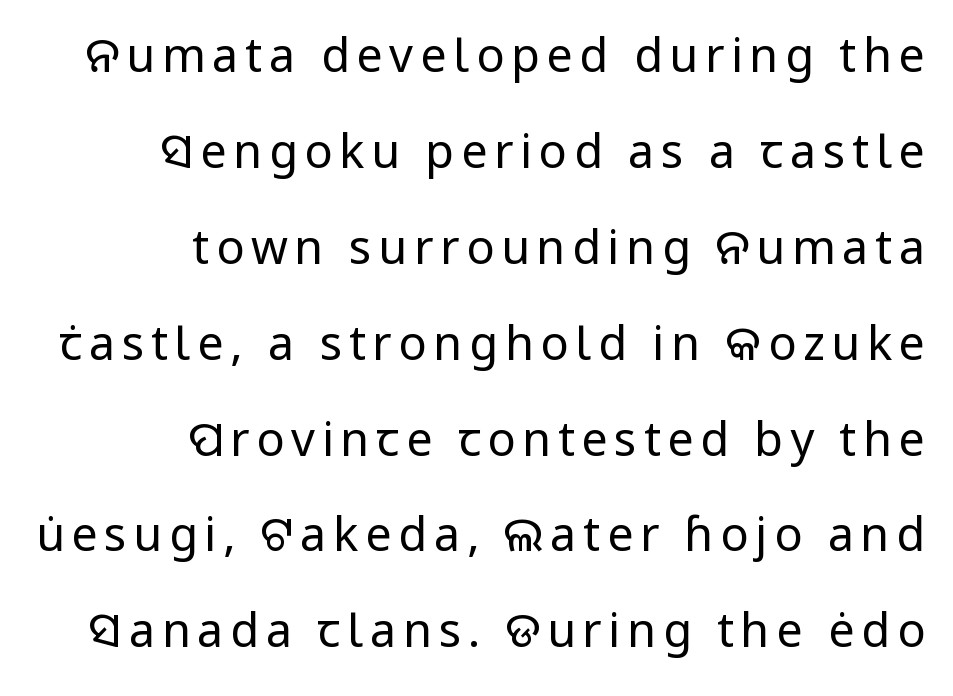
{"serif": "no", "italic": "no", "bold": "no", "weight": "regular", "width": "normal", "stroke_contrast": "low", "x_height": "medium", "monospaced": "no", "underline": "no", "align": "right", "line_spacing": "loose", "line_spacing_ratio": 2.04, "glyph_px": 47}
